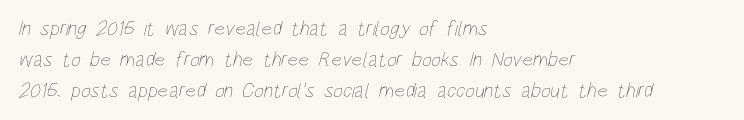
The image shows 21 px text type; set left-aligned, normal line spacing (1.47x), normal letter spacing, not underlined.
